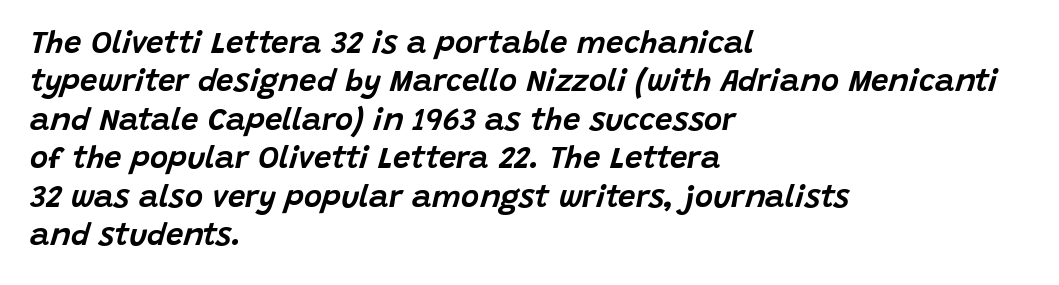
The image shows 31 px text type, italic (leaning right); set left-aligned, line spacing 1.24x, normal letter spacing, not underlined; low stroke contrast and a large x-height.
